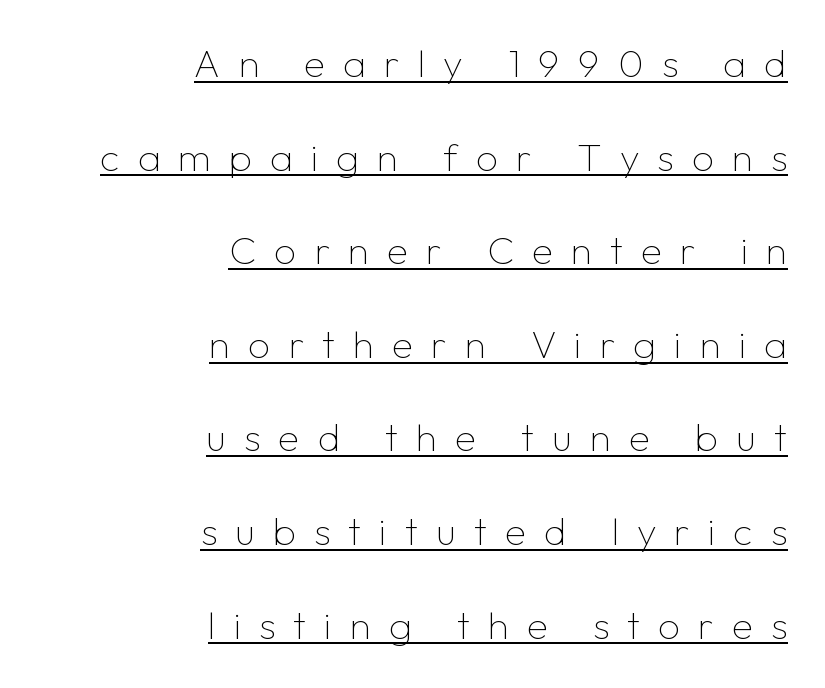
The image shows 39 px thin sans-serif type, upright; set right-aligned, loose line spacing (2.4x), unusually wide letter spacing (+0.46 em), underlined; low stroke contrast and a medium x-height.
